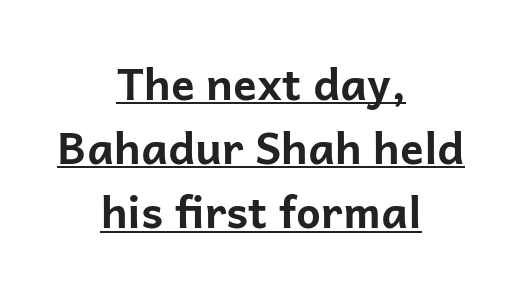
The image shows 44 px bold sans-serif type, upright; set centered, normal line spacing (1.46x), normal letter spacing, underlined; low stroke contrast and a medium x-height.
